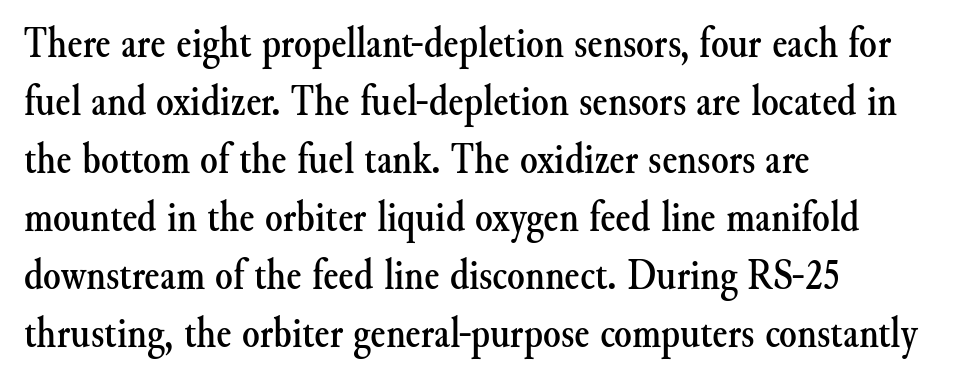
The image shows 45 px serif type, upright; set left-aligned, normal line spacing (1.29x), normal letter spacing, not underlined; medium stroke contrast and a small x-height.
